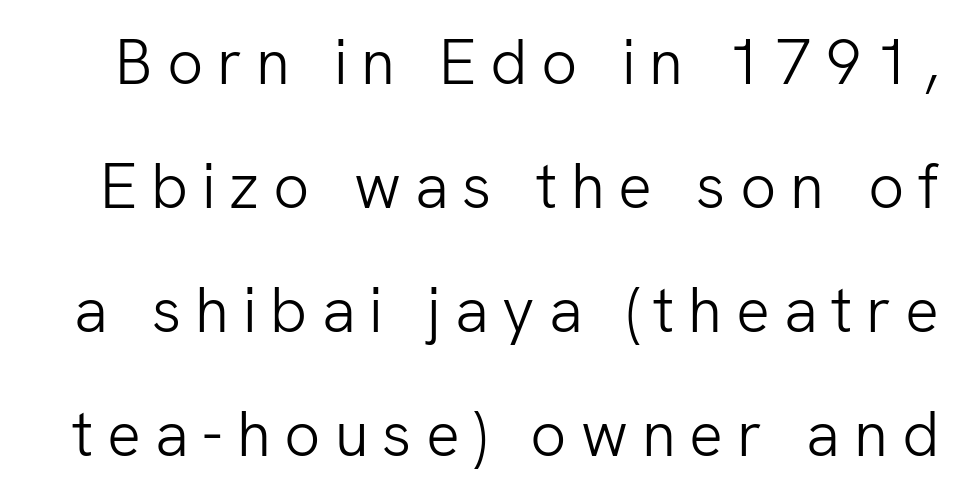
The image shows 63 px light sans-serif type, upright; set loose line spacing (1.97x), unusually wide letter spacing (+0.22 em), not underlined; low stroke contrast and a medium x-height.
